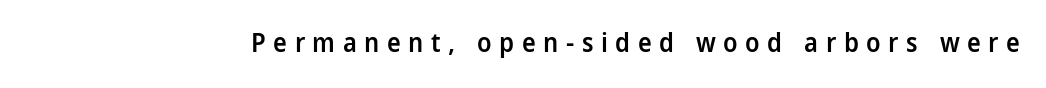
The face used here is a semibold: visibly heavier than regular, lighter than bold. The horizontal fit of the characters is loose and conspicuously gappy. Check under the words: just untouched page. Vertical strokes here are truly vertical.
